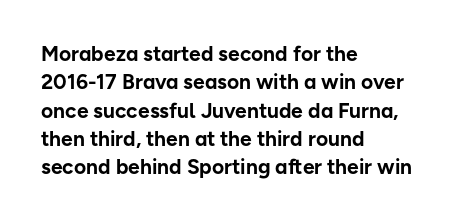
The lines in this sample share a left origin and differ only in where they stop. The block of text has a typical density, with ordinary space between rows. Posture: upright roman. The characters look thick and weighty, a clear bold. Letters rest on an invisible, unmarked baseline. There is no visible air inserted between adjacent glyphs.
